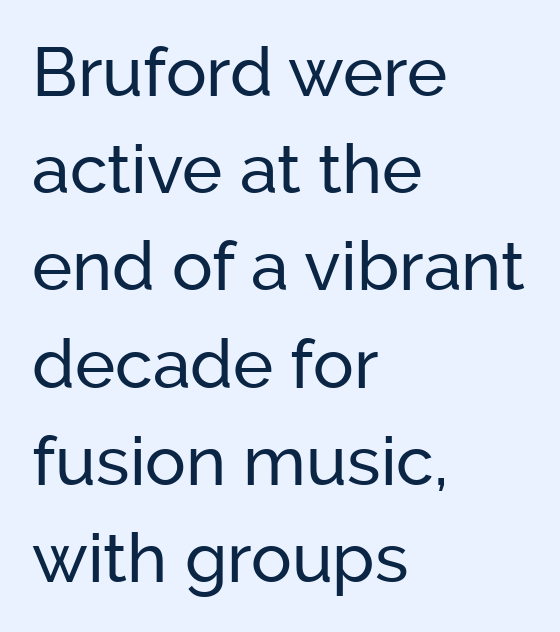
Q: Is the text italic (slanted)? A: No, it is upright.
Q: Is the typeface a serif or a sans-serif typeface? A: Sans-serif.
Q: Is the text underlined? A: No.
Q: How is the paragraph aligned? A: Left-aligned.
Q: Is the spacing between letters normal or unusually wide? A: Normal.
Q: Is the spacing between lines tight, normal or loose? A: Normal.
Q: Width (condensed, normal, or wide)? A: Normal.
Q: Stroke contrast? A: Low.
Q: x-height? A: Medium.
Q: Monospaced? A: No.
